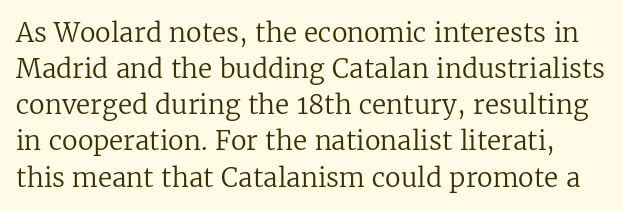
{"italic": "no", "bold": "no", "underline": "no", "line_spacing": "normal", "line_spacing_ratio": 1.39, "letter_spacing": "normal", "letter_spacing_em": 0.0, "glyph_px": 26}
